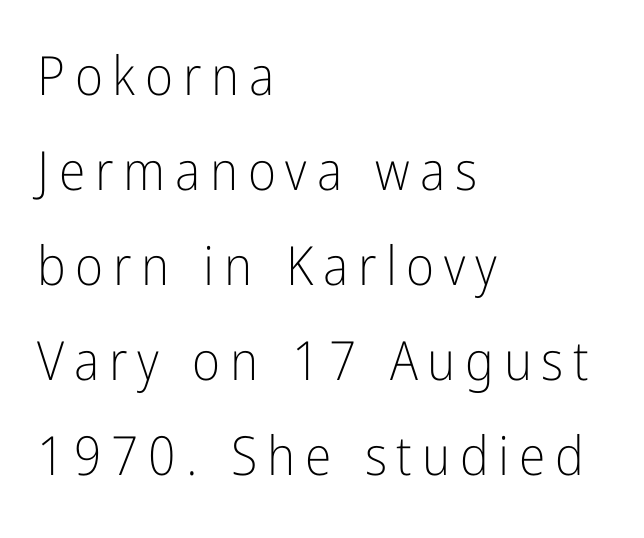
{"serif": "no", "italic": "no", "bold": "no", "weight": "light", "width": "condensed", "stroke_contrast": "low", "x_height": "medium", "monospaced": "no", "underline": "no", "align": "left", "line_spacing_ratio": 1.76, "glyph_px": 54}
